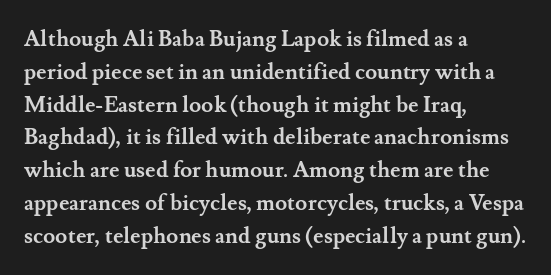
Nobody touched the tracking dial on this one. Alignment: flush left. Tall strokes in this sample are plumb rather than angled. Weight: bold.
